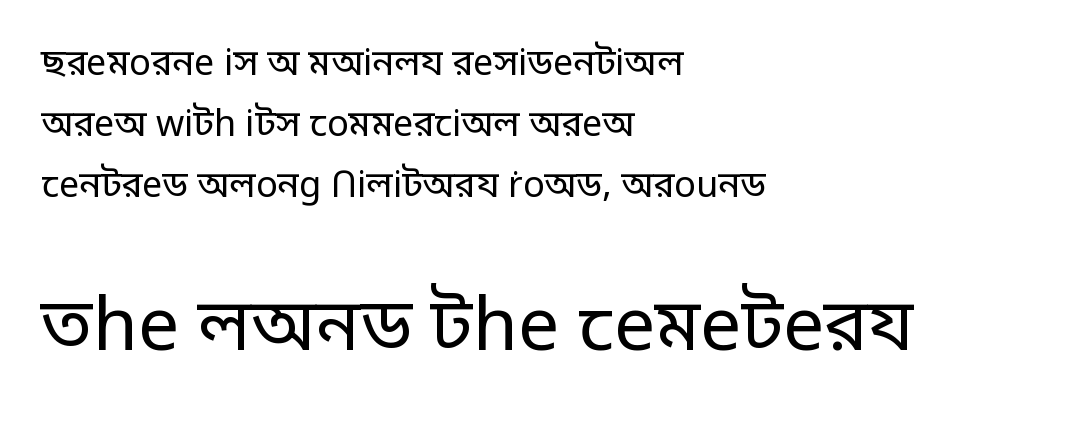
The font is comparable to plain body text, perhaps lighter. Caption: standard tracking, unaltered. In terms of posture, this sample is upright. Caption: multi-line text, flush left, ragged right. The space beneath each line is pristine and unruled.
